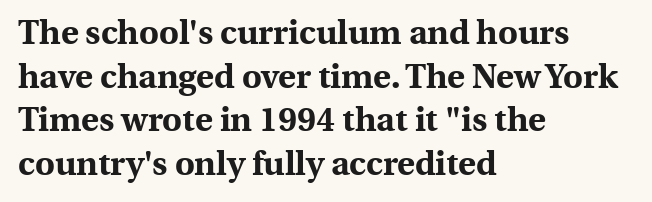
{"serif": "yes", "italic": "no", "bold": "yes", "weight": "bold", "width": "normal", "x_height": "medium", "monospaced": "no", "underline": "no", "align": "left", "line_spacing": "normal", "line_spacing_ratio": 1.28, "letter_spacing": "normal", "letter_spacing_em": 0.0, "glyph_px": 34}
